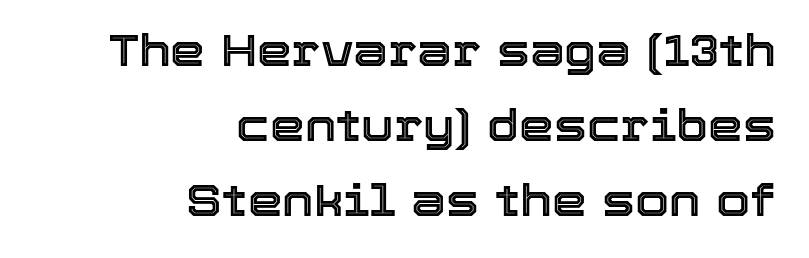
Inter-character spacing is left at the font's built-in metrics. Has an underline been added? It has not. The designer left line spacing at the default. Spacing verdict: proportional, widths tailored to each character. A student would call this right alignment; a typographer would say flush right, rag left.
